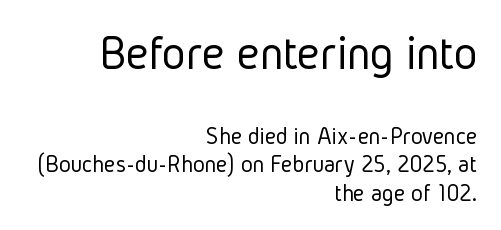
{"serif": "no", "italic": "no", "bold": "no", "weight": "light", "width": "condensed", "stroke_contrast": "low", "x_height": "medium", "monospaced": "no", "underline": "no", "align": "right", "line_spacing": "tight", "line_spacing_ratio": 1.14, "letter_spacing": "normal", "letter_spacing_em": 0.0, "larger_block": "first", "size_ratio": 2.0, "glyph_px": 50}
